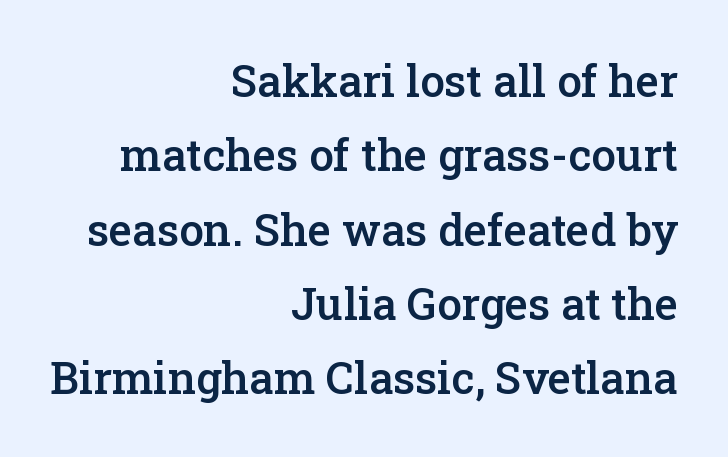
Q: Is the text bold? A: Semi-bold.
Q: Is the text italic (slanted)? A: No, it is upright.
Q: Is the typeface a serif or a sans-serif typeface? A: Serif.
Q: Is the text underlined? A: No.
Q: How is the paragraph aligned? A: Right-aligned.
Q: Is the spacing between letters normal or unusually wide? A: Normal.
Q: Is the spacing between lines tight, normal or loose? A: Normal.
Q: Width (condensed, normal, or wide)? A: Normal.
Q: Stroke contrast? A: Low.
Q: x-height? A: Medium.
Q: Monospaced? A: No.
